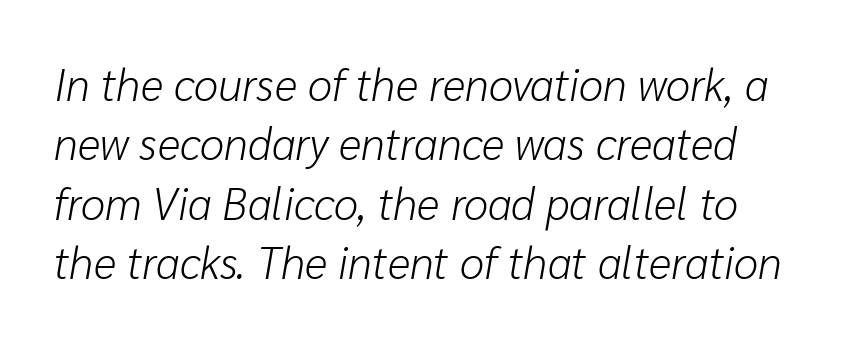
Rows of type keep a routine distance in the vertical direction. Style check: oblique. Varying glyph widths throughout — classic text-font behaviour. The string is rendered with underlining switched off.
